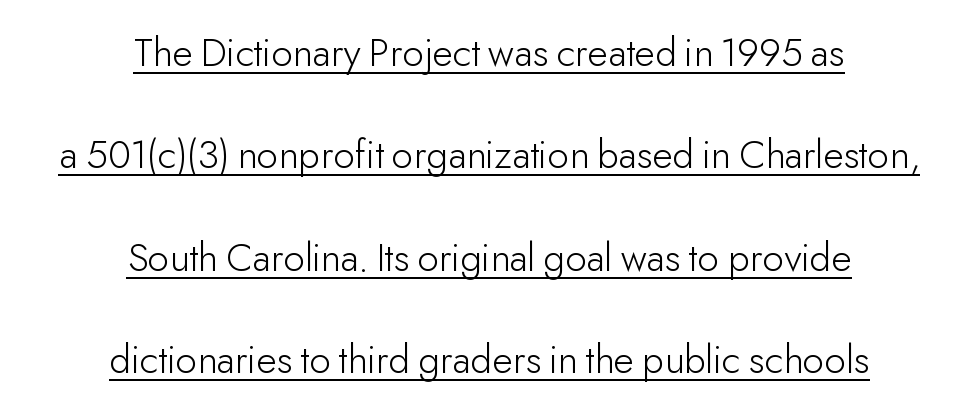
The image shows 42 px light sans-serif type, upright; set centered, loose line spacing (2.44x), normal letter spacing, underlined; low stroke contrast and a small x-height.
